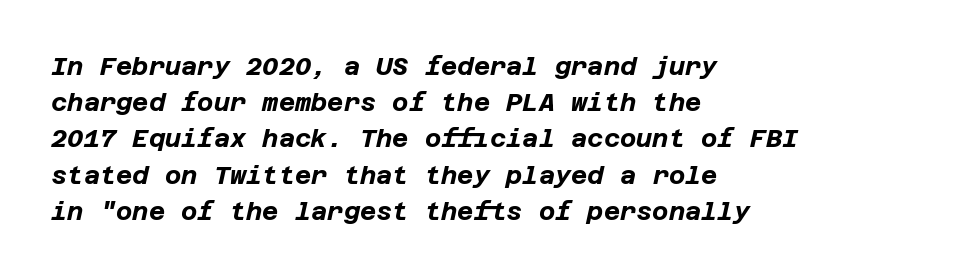
This sample keeps an unexceptional amount of space between lines. Glyph-to-glyph distance matches everyday printed text. The strokes are fattened all the way to bold. Designer's note — italics engaged. Just letters on the line, the space beneath them empty.
